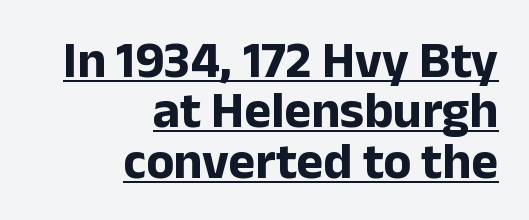
Q: Is the text bold? A: Yes.
Q: Is the text italic (slanted)? A: No, it is upright.
Q: Is the typeface a serif or a sans-serif typeface? A: Sans-serif.
Q: Is the text underlined? A: Yes.
Q: How is the paragraph aligned? A: Right-aligned.
Q: Is the spacing between letters normal or unusually wide? A: Normal.
Q: Is the spacing between lines tight, normal or loose? A: Tight.
Q: Width (condensed, normal, or wide)? A: Normal.
Q: Stroke contrast? A: Low.
Q: x-height? A: Medium.
Q: Monospaced? A: No.
